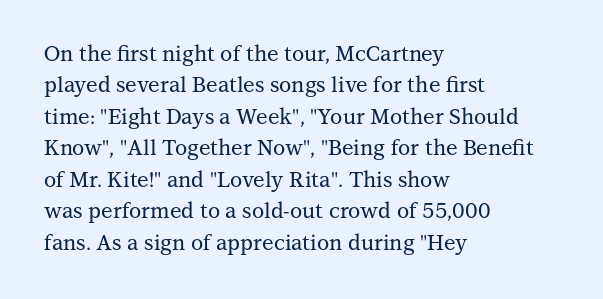
The image shows 21 px text type, upright; set left-aligned, normal line spacing (1.5x), normal letter spacing, not underlined.
